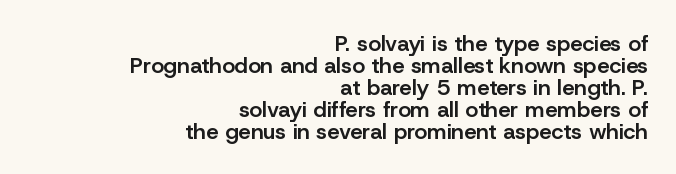
{"italic": "no", "bold": "semi", "underline": "no", "align": "right", "line_spacing": "tight", "line_spacing_ratio": 1.0, "letter_spacing": "normal", "letter_spacing_em": 0.0, "glyph_px": 22}
